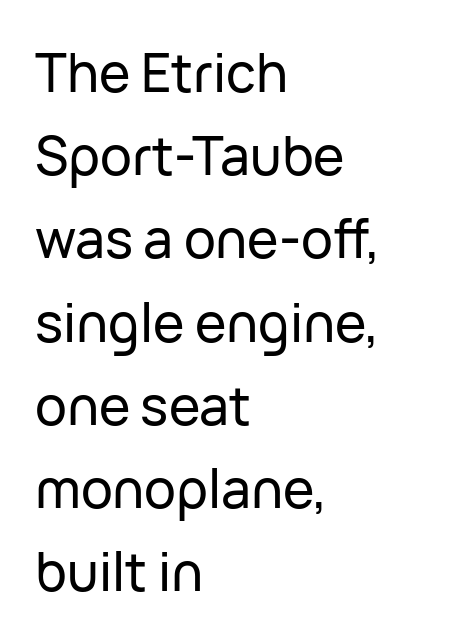
The image shows 53 px sans-serif type, upright; set left-aligned, normal line spacing (1.57x), normal letter spacing, not underlined; low stroke contrast and a medium x-height.
